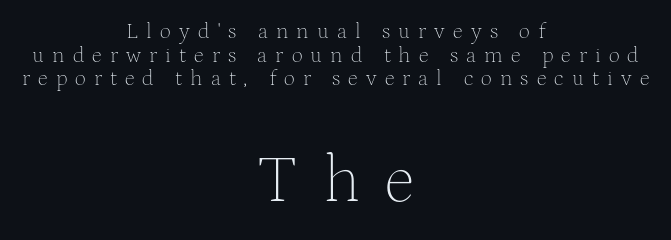
The image shows 67 px thin serif type, upright; set centered, tight line spacing (1.07x), unusually wide letter spacing (+0.37 em), not underlined; the second (bottom) block is 3.05x larger; medium stroke contrast and a medium x-height.
